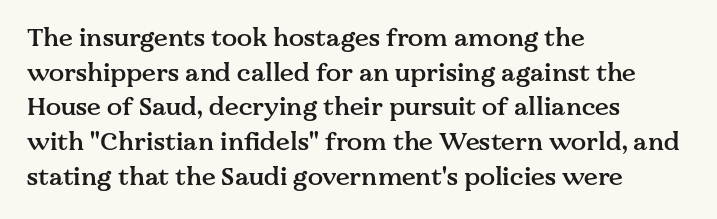
The image shows 25 px text type, upright; set left-aligned, normal line spacing (1.39x), normal letter spacing, not underlined.
